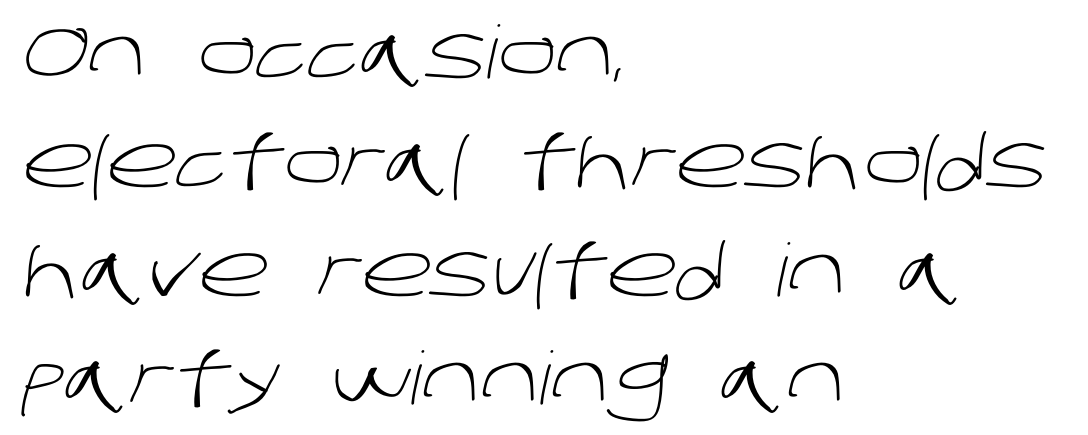
The image shows 73 px light sans-serif type; set left-aligned, normal line spacing (1.49x), normal letter spacing, not underlined; low stroke contrast and a large x-height.
